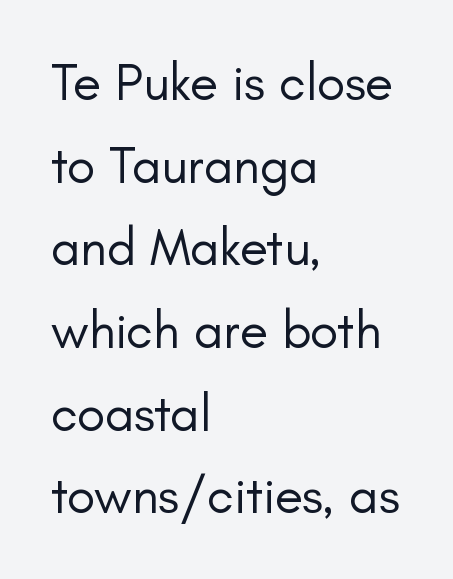
{"serif": "no", "italic": "no", "bold": "no", "weight": "regular", "width": "normal", "stroke_contrast": "low", "x_height": "small", "monospaced": "no", "underline": "no", "align": "left", "line_spacing": "normal", "line_spacing_ratio": 1.59, "letter_spacing": "normal", "letter_spacing_em": 0.0, "glyph_px": 52}
